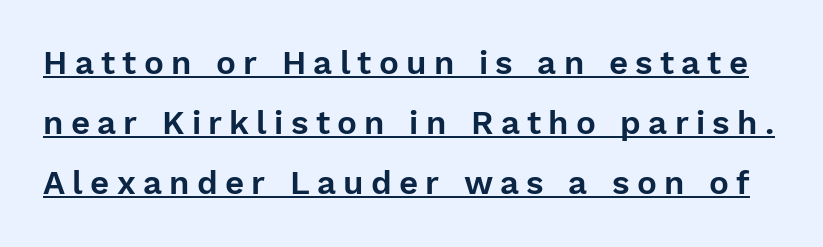
This sample has the flowing, uneven cadence of proportional lettering. There is plenty of visible air inserted between adjacent glyphs. Look at the bottom of the vertical strokes: they stop flat, with no serifs. Notice how a bar underscores the lettering throughout. Ordinary non-slanted type is in use.
